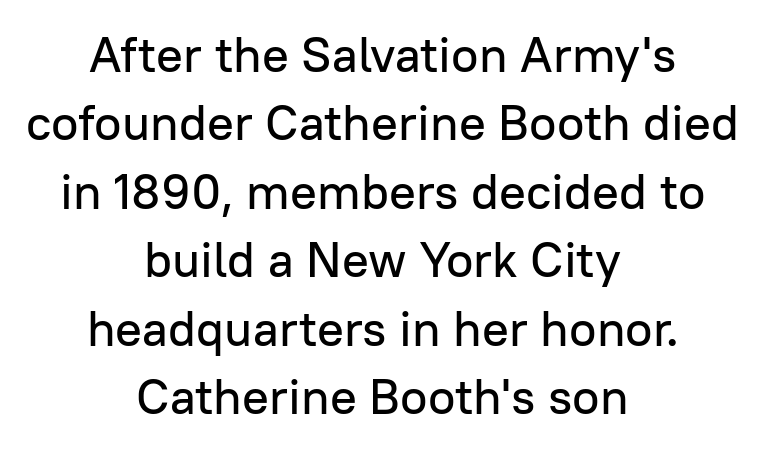
The image shows 50 px sans-serif type, upright; set centered, normal line spacing (1.37x), normal letter spacing, not underlined; low stroke contrast and a medium x-height.
